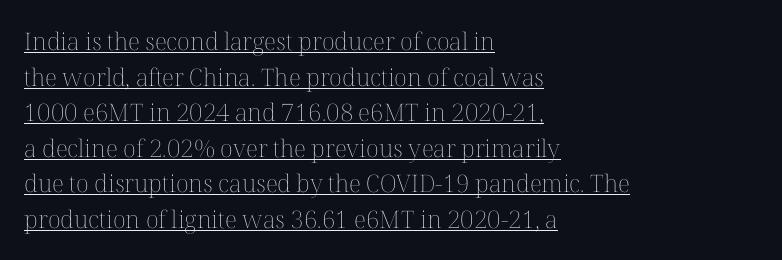
{"italic": "no", "bold": "no", "underline": "yes", "align": "left", "line_spacing": "normal", "line_spacing_ratio": 1.48, "letter_spacing": "normal", "letter_spacing_em": 0.0, "glyph_px": 24}
